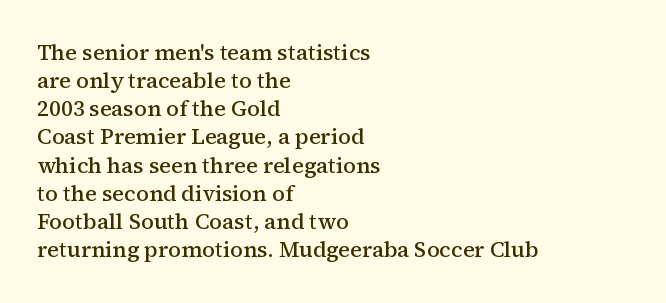
Quick note: underline off. Left-aligned paragraph, ragged on the right. Nope, not italic — everything's standing straight. The line texture is even and compact thanks to regular tracking. Successive baselines arrive at the customary interval. Firm but not heavy-handed strokes: this text is semibold.
